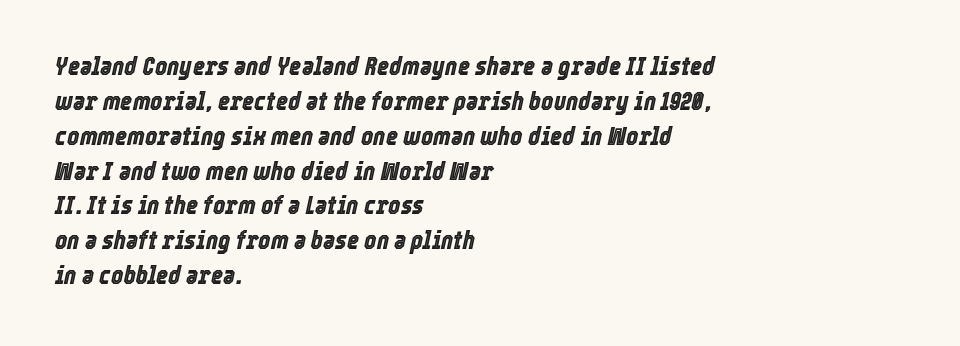
Alignment: flush left. The baseline area is clear. A normal amount of white space separates one row of letters from the next. The gaps between neighbouring characters are ordinary and unremarkable. Posture: slanted.
